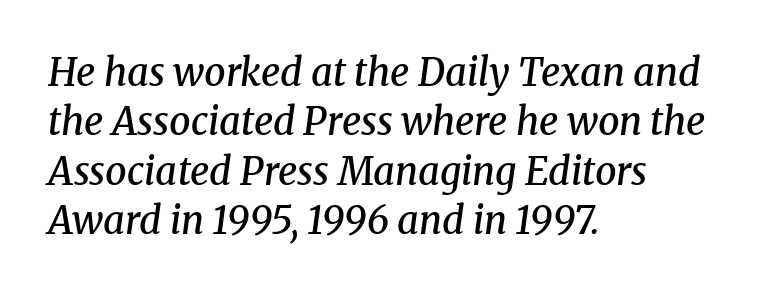
{"serif": "yes", "italic": "yes", "lean": "right", "slant_degrees": 8, "bold": "semi", "weight": "semibold", "width": "normal", "stroke_contrast": "medium", "x_height": "medium", "monospaced": "no", "underline": "no", "align": "left", "line_spacing": "normal", "line_spacing_ratio": 1.3, "letter_spacing": "normal", "letter_spacing_em": 0.0, "glyph_px": 38}
